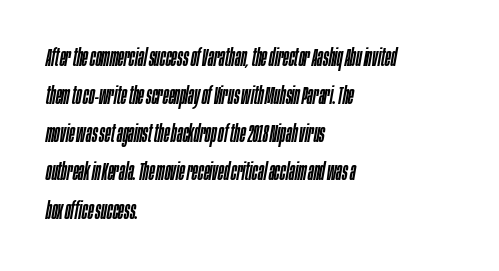
Q: Is the text italic (slanted)? A: Yes, it leans right by about 10 degrees.
Q: Is the text underlined? A: No.
Q: How is the paragraph aligned? A: Left-aligned.
Q: Is the spacing between letters normal or unusually wide? A: Normal.
Q: Is the spacing between lines tight, normal or loose? A: Normal.
